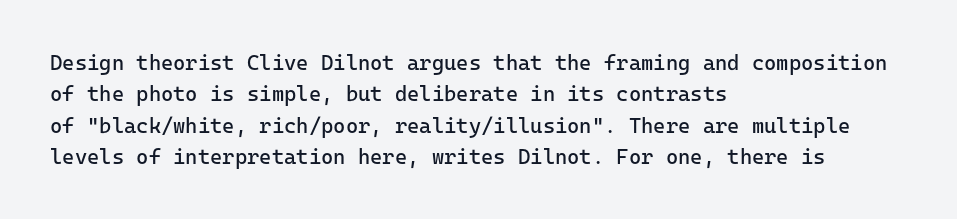
Ordinary non-slanted type is in use. Honestly, the row spacing looks completely unremarkable. These lines keep a tight, regular rhythm from letter to letter. These lines stack with their left ends in a neat column.
